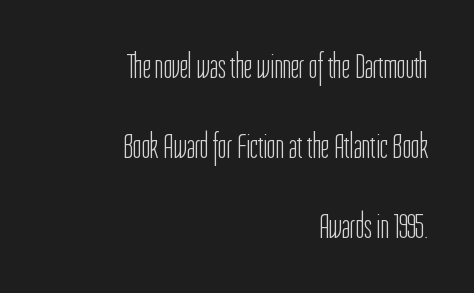
Upright lettering throughout. The passage shown stacks its lines with a broad gap. You could call the tracking neutral — neither tight nor loose. The compositor pushed each line to the right boundary. Stroke thickness stays within the range of a standard reading face or lighter.
